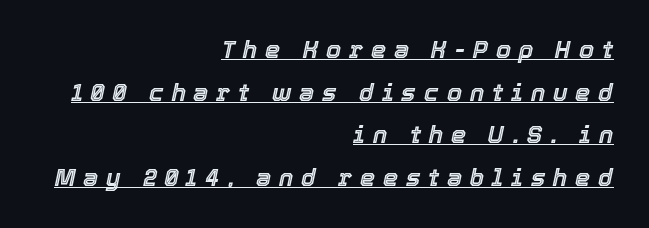
{"italic": "yes", "lean": "right", "slant_degrees": 12, "underline": "yes", "align": "right", "line_spacing_ratio": 1.78, "letter_spacing": "wide", "letter_spacing_em": 0.33, "glyph_px": 24}
